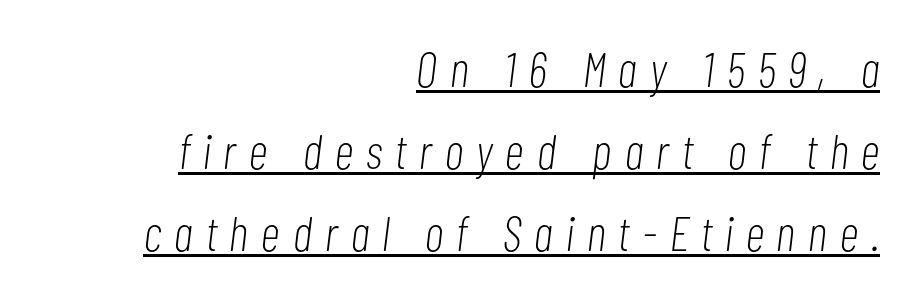
Q: Is the text bold? A: No.
Q: Is the text italic (slanted)? A: Yes, it leans right by about 7 degrees.
Q: Is the text underlined? A: Yes.
Q: How is the paragraph aligned? A: Right-aligned.
Q: Is the spacing between letters normal or unusually wide? A: Unusually wide.
Q: Is the spacing between lines tight, normal or loose? A: Normal.
Q: Width (condensed, normal, or wide)? A: Condensed.
Q: Stroke contrast? A: Low.
Q: x-height? A: Medium.
Q: Monospaced? A: No.
